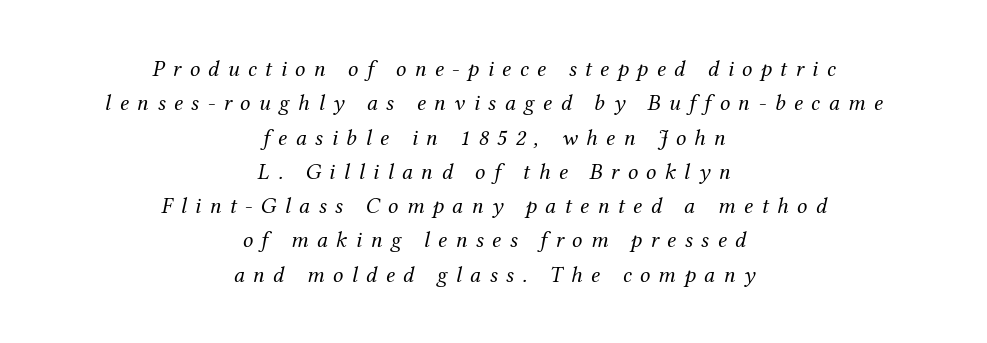
Q: Is the text bold? A: No.
Q: Is the text italic (slanted)? A: Yes, it leans right by about 12 degrees.
Q: Is the text underlined? A: No.
Q: How is the paragraph aligned? A: Centered.
Q: Is the spacing between letters normal or unusually wide? A: Unusually wide.
Q: Is the spacing between lines tight, normal or loose? A: Normal.
